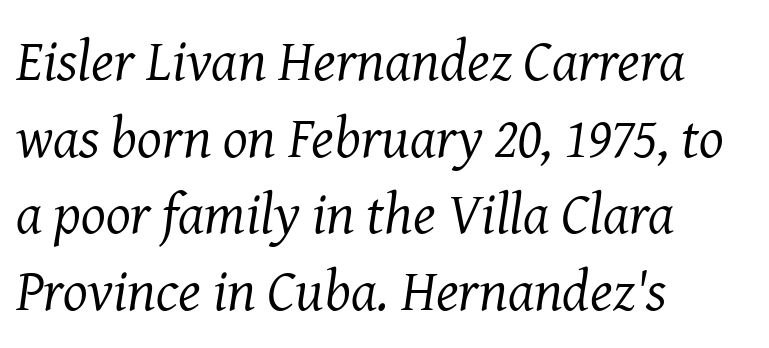
Q: Is the text bold? A: No.
Q: Is the text italic (slanted)? A: Yes, it leans right by about 8 degrees.
Q: Is the typeface a serif or a sans-serif typeface? A: Serif.
Q: Is the text underlined? A: No.
Q: How is the paragraph aligned? A: Left-aligned.
Q: Is the spacing between letters normal or unusually wide? A: Normal.
Q: Is the spacing between lines tight, normal or loose? A: Normal.
Q: Width (condensed, normal, or wide)? A: Normal.
Q: Stroke contrast? A: Medium.
Q: x-height? A: Medium.
Q: Monospaced? A: No.
